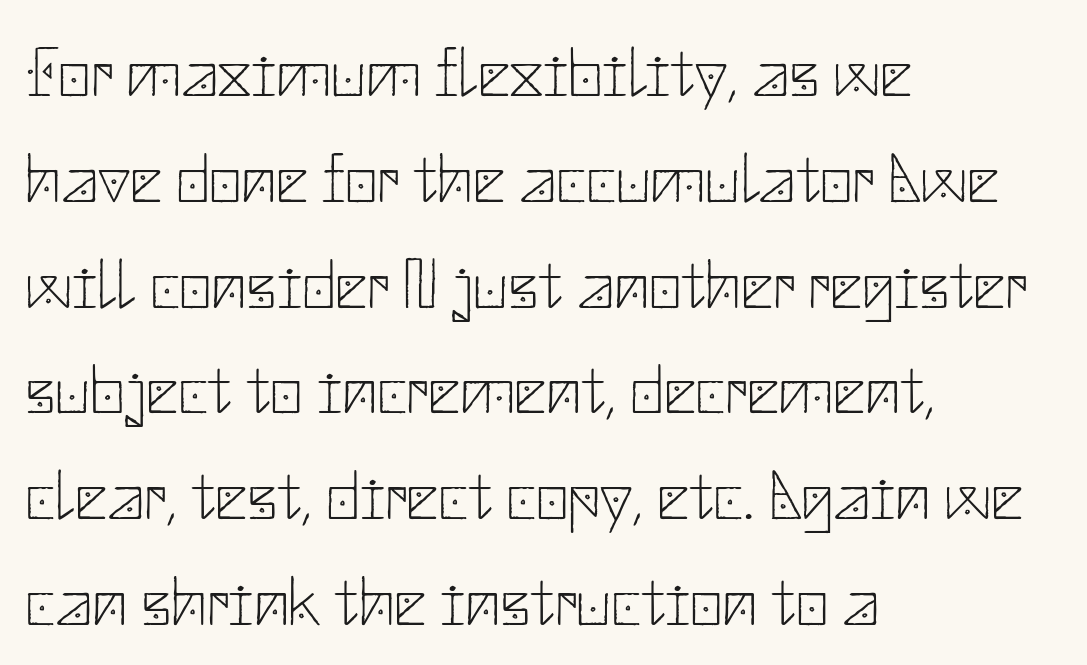
The image shows 71 px thin sans-serif type, upright; set left-aligned, normal line spacing (1.49x), normal letter spacing, not underlined; low stroke contrast and a small x-height.
